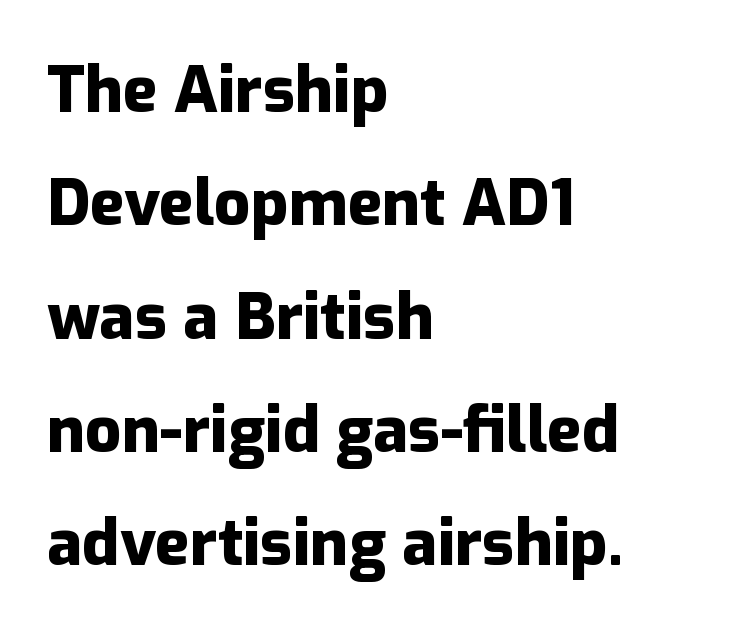
The image shows 64 px heavy sans-serif type, upright; set left-aligned, line spacing 1.77x, normal letter spacing, not underlined; low stroke contrast and a medium x-height.
